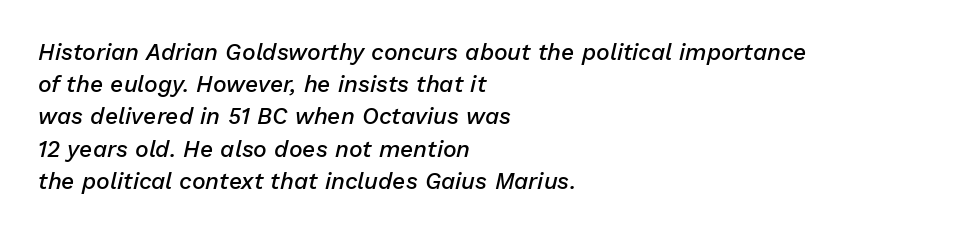
{"italic": "yes", "lean": "right", "slant_degrees": 13, "bold": "semi", "underline": "no", "align": "left", "line_spacing": "normal", "line_spacing_ratio": 1.4, "letter_spacing": "normal", "letter_spacing_em": 0.0, "glyph_px": 23}
